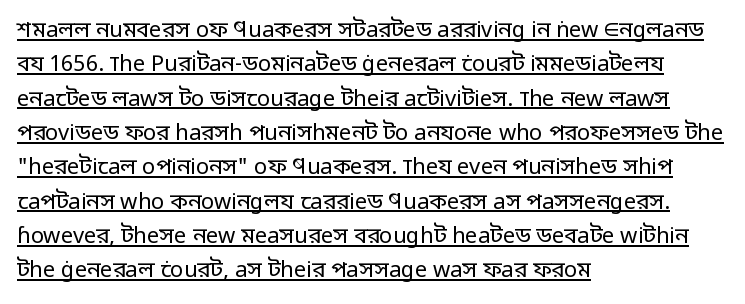
The image shows 22 px text type, upright; set left-aligned, normal line spacing (1.56x), normal letter spacing, underlined.
